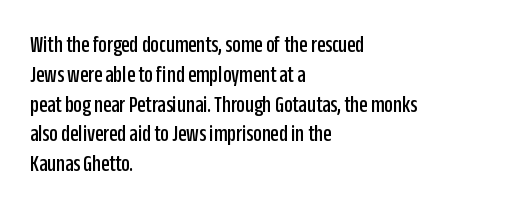
The image shows 24 px text type, upright; set left-aligned, line spacing 1.24x, normal letter spacing, not underlined.
